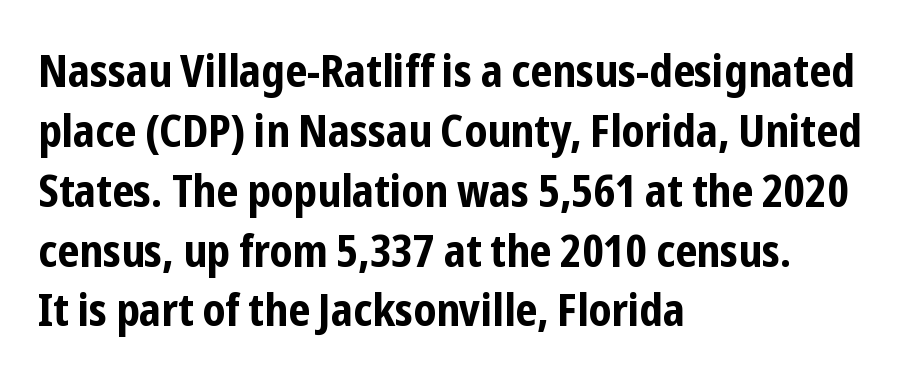
Q: Is the text bold? A: Yes.
Q: Is the text italic (slanted)? A: No, it is upright.
Q: Is the typeface a serif or a sans-serif typeface? A: Sans-serif.
Q: Is the text underlined? A: No.
Q: How is the paragraph aligned? A: Left-aligned.
Q: Is the spacing between letters normal or unusually wide? A: Normal.
Q: Is the spacing between lines tight, normal or loose? A: Normal.
Q: Width (condensed, normal, or wide)? A: Condensed.
Q: Stroke contrast? A: Low.
Q: x-height? A: Medium.
Q: Monospaced? A: No.
